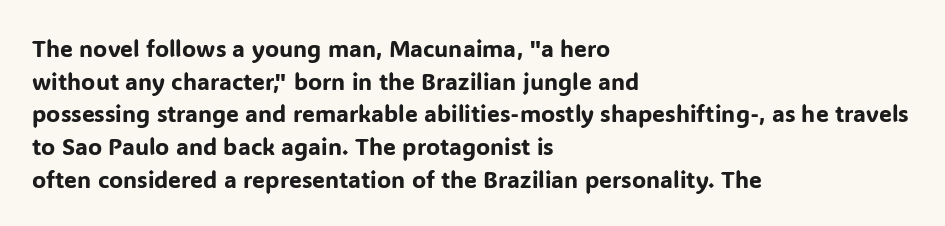
The image shows 23 px text type, upright; set left-aligned, normal line spacing (1.42x), normal letter spacing, not underlined.
